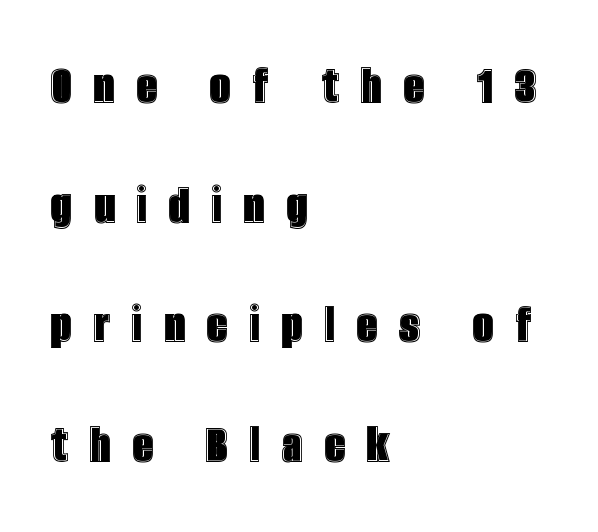
Q: Is the text italic (slanted)? A: No, it is upright.
Q: Is the text underlined? A: No.
Q: How is the paragraph aligned? A: Left-aligned.
Q: Is the spacing between letters normal or unusually wide? A: Unusually wide.
Q: Is the spacing between lines tight, normal or loose? A: Loose.
Q: Width (condensed, normal, or wide)? A: Condensed.
Q: x-height? A: Large.
Q: Monospaced? A: No.
